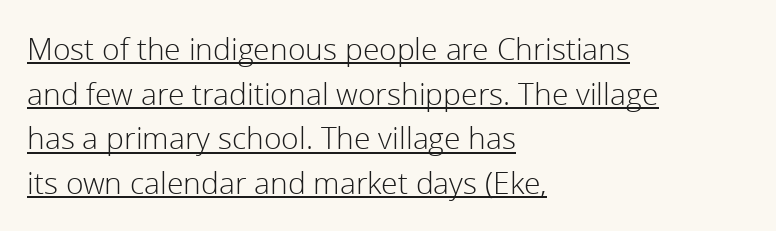
Q: Is the text bold? A: No.
Q: Is the text italic (slanted)? A: No, it is upright.
Q: Is the typeface a serif or a sans-serif typeface? A: Sans-serif.
Q: Is the text underlined? A: Yes.
Q: How is the paragraph aligned? A: Left-aligned.
Q: Is the spacing between letters normal or unusually wide? A: Normal.
Q: Is the spacing between lines tight, normal or loose? A: Normal.
Q: Width (condensed, normal, or wide)? A: Normal.
Q: x-height? A: Medium.
Q: Monospaced? A: No.
